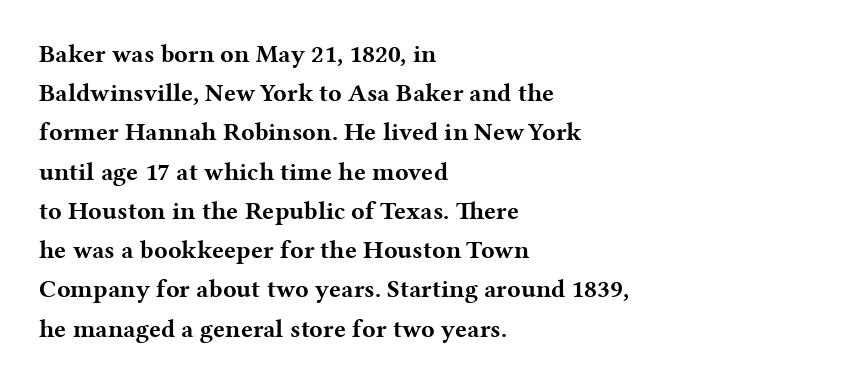
Q: Is the text bold? A: Yes.
Q: Is the text italic (slanted)? A: No, it is upright.
Q: Is the text underlined? A: No.
Q: How is the paragraph aligned? A: Left-aligned.
Q: Is the spacing between letters normal or unusually wide? A: Normal.
Q: Is the spacing between lines tight, normal or loose? A: Normal.
